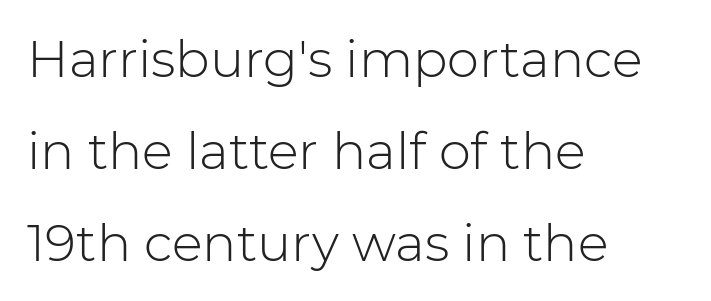
The image shows 51 px light sans-serif type, upright; set left-aligned, line spacing 1.8x, normal letter spacing, not underlined; low stroke contrast and a medium x-height.
